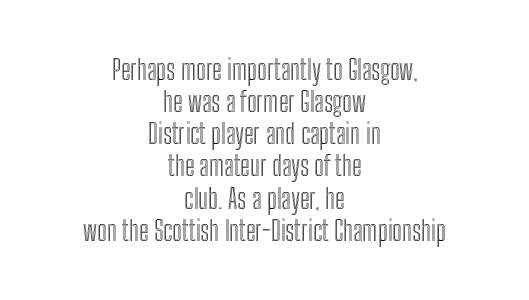
Q: Is the text italic (slanted)? A: No, it is upright.
Q: Is the text underlined? A: No.
Q: How is the paragraph aligned? A: Centered.
Q: Is the spacing between letters normal or unusually wide? A: Normal.
